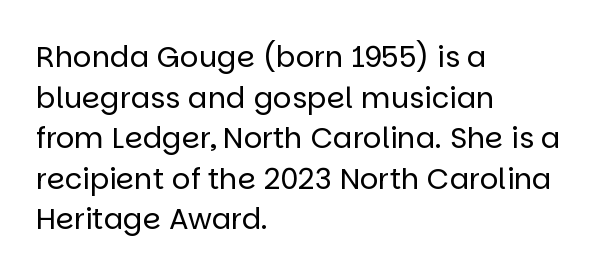
{"serif": "no", "italic": "no", "bold": "no", "weight": "regular", "width": "normal", "stroke_contrast": "low", "x_height": "large", "monospaced": "no", "underline": "no", "align": "left", "line_spacing": "normal", "line_spacing_ratio": 1.4, "letter_spacing": "normal", "letter_spacing_em": 0.0, "glyph_px": 29}
